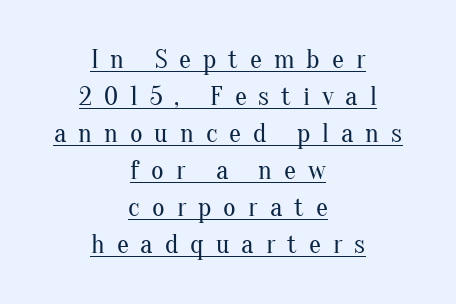
There is plenty of visible air inserted between adjacent glyphs. Think standard paragraph weight, or any step lighter than that. Reading down the column, the eye jumps a familiar distance to each next line. These characters rest on top of a visible drawn line. These lines stack symmetrically, like a column narrowing and widening about its center. Style check: upright.
